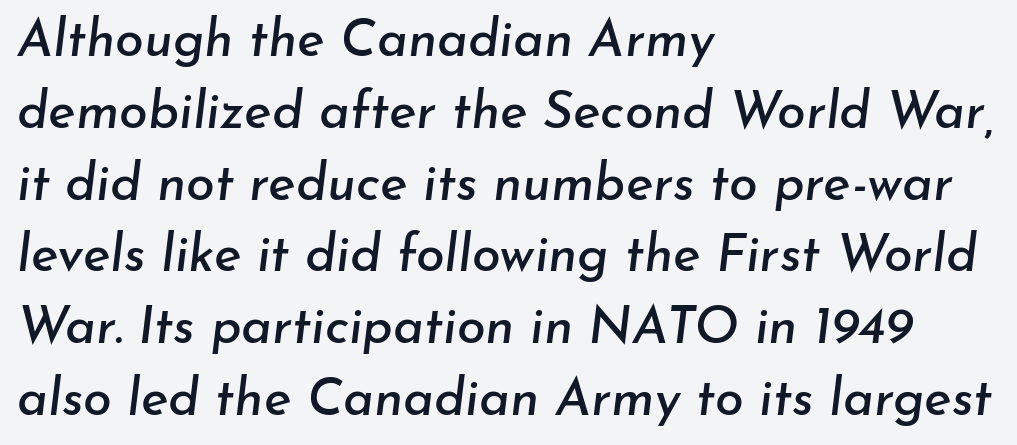
{"italic": "yes", "lean": "right", "slant_degrees": 7, "width": "normal", "stroke_contrast": "low", "x_height": "small", "monospaced": "no", "underline": "no", "align": "left", "line_spacing": "normal", "line_spacing_ratio": 1.38, "letter_spacing": "normal", "letter_spacing_em": 0.0, "glyph_px": 52}
